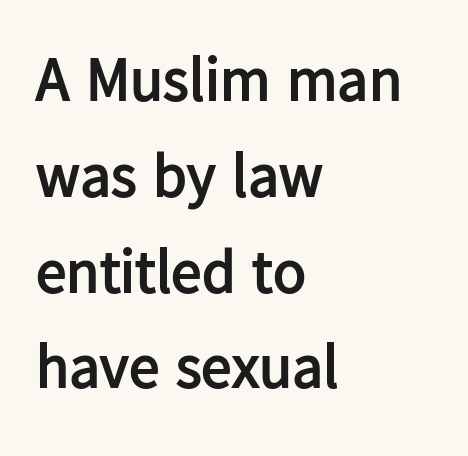
The image shows 61 px semibold sans-serif type, upright; set left-aligned, normal line spacing (1.57x), normal letter spacing, not underlined; low stroke contrast and a medium x-height.
